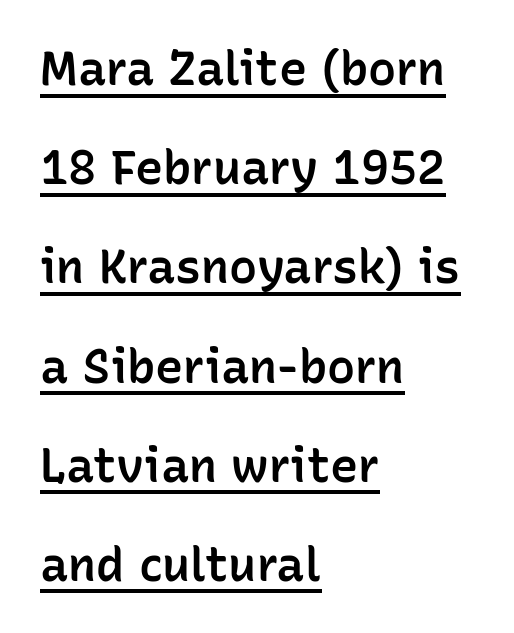
I'd call this a sans setting — the letters go barefoot. The type sits square on the baseline with zero lean. The rendering uses natural spacing where letterforms have individual widths. Its strokes are somewhat broadened, the hallmark of semibold type.
